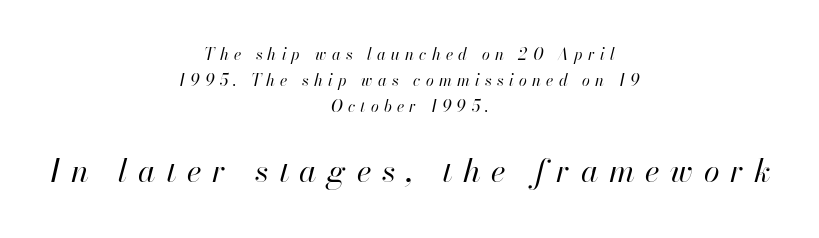
{"italic": "yes", "lean": "right", "slant_degrees": 13, "bold": "no", "weight": "regular", "width": "normal", "stroke_contrast": "high", "x_height": "small", "monospaced": "no", "underline": "no", "align": "center", "line_spacing": "normal", "line_spacing_ratio": 1.64, "letter_spacing": "wide", "letter_spacing_em": 0.33, "larger_block": "second", "size_ratio": 2.0, "glyph_px": 32}
